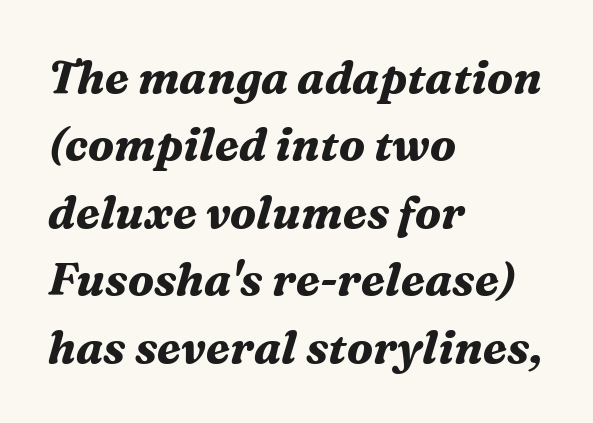
{"serif": "yes", "italic": "yes", "lean": "right", "slant_degrees": 16, "bold": "yes", "weight": "bold", "width": "normal", "stroke_contrast": "medium", "x_height": "medium", "monospaced": "no", "underline": "no", "align": "left", "line_spacing": "normal", "line_spacing_ratio": 1.5, "letter_spacing": "normal", "letter_spacing_em": 0.0, "glyph_px": 45}
